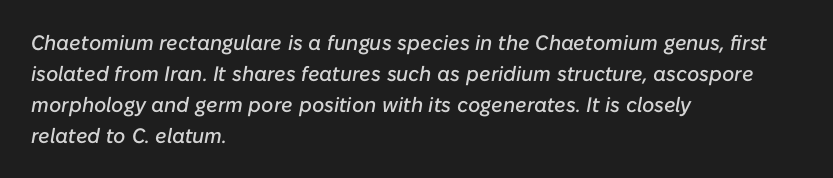
Q: Is the text italic (slanted)? A: Yes, it leans right by about 10 degrees.
Q: Is the text underlined? A: No.
Q: How is the paragraph aligned? A: Left-aligned.
Q: Is the spacing between letters normal or unusually wide? A: Normal.
Q: Is the spacing between lines tight, normal or loose? A: Normal.
